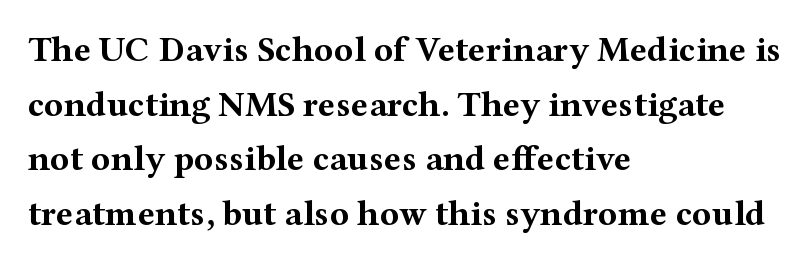
The image shows 36 px bold, wide serif type, upright; set left-aligned, normal line spacing (1.52x), normal letter spacing, not underlined; medium stroke contrast and a medium x-height.
